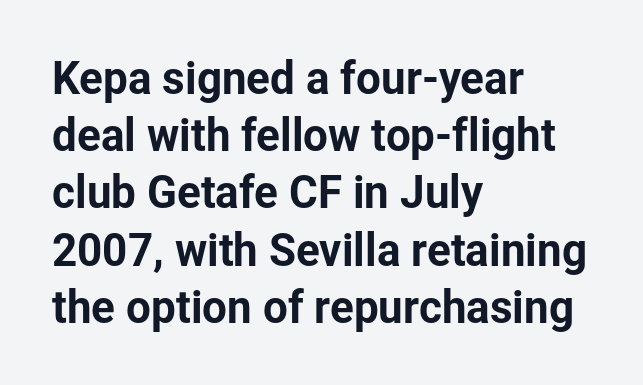
Type without underlining. Characters remain perfectly vertical along every line. This sample has the flowing, uneven cadence of proportional lettering. What's the leading like? Ordinary, nothing unusual. This rendering leaves character spacing at its baseline value. The ragged edge is on the right, which tells us the setting is flush left.
